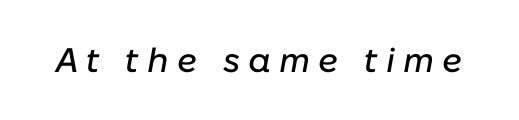
Q: Is the text italic (slanted)? A: Yes, it leans right by about 10 degrees.
Q: Is the text underlined? A: No.
Q: Is the spacing between letters normal or unusually wide? A: Unusually wide.
Q: Width (condensed, normal, or wide)? A: Normal.
Q: Stroke contrast? A: Low.
Q: x-height? A: Medium.
Q: Monospaced? A: No.
